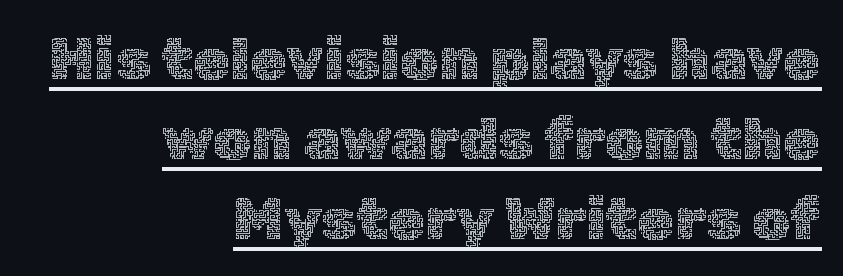
Horizontally, the lines are justified to the trailing edge only. Each line of the rendering has a horizontal stroke beneath the glyphs. A typesetter would mark this as roman, not italic. These lines are rendered in a variable-pitch font.
